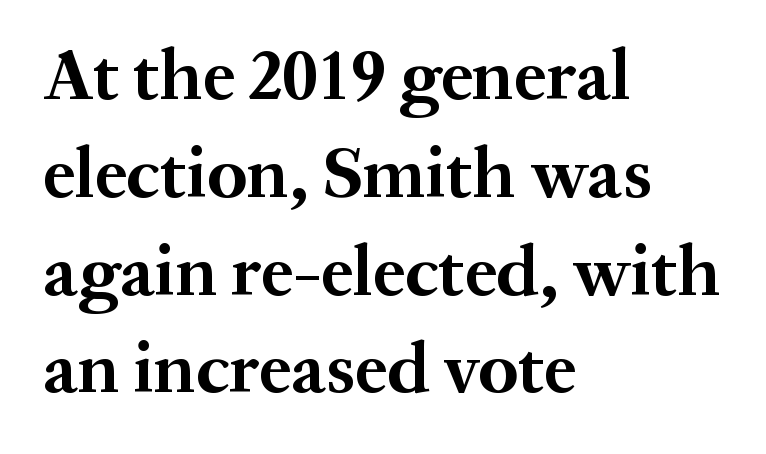
Type style note: has serifs. This sample keeps an unexceptional amount of space between lines. Typographic density is high because the face is bold. The lettering holds an erect, upright posture throughout. The space beneath each line is pristine and unruled.
